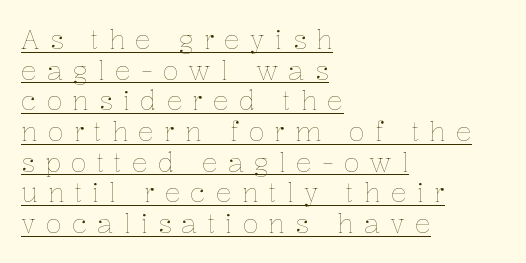
{"italic": "no", "bold": "no", "underline": "yes", "align": "left", "line_spacing_ratio": 1.18, "letter_spacing": "wide", "letter_spacing_em": 0.39, "glyph_px": 26}
